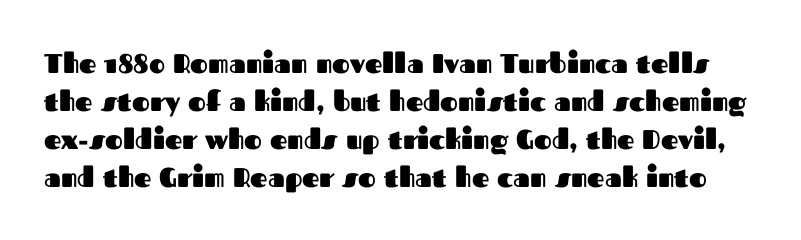
The image shows 27 px bold type, upright; set normal line spacing (1.41x), normal letter spacing, not underlined.
